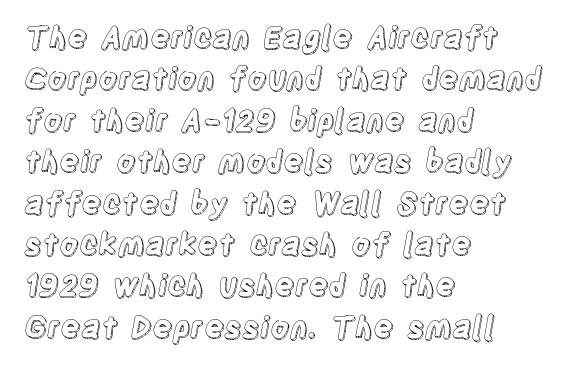
{"width": "condensed", "x_height": "large", "monospaced": "no", "underline": "no", "align": "left", "line_spacing": "normal", "line_spacing_ratio": 1.38, "letter_spacing": "normal", "letter_spacing_em": 0.0, "glyph_px": 30}
